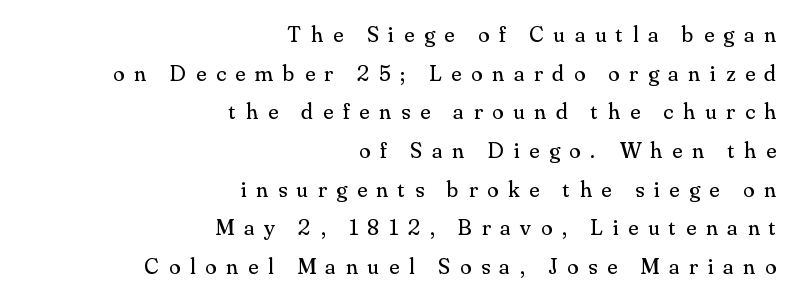
{"italic": "no", "bold": "no", "underline": "no", "align": "right", "line_spacing": "normal", "line_spacing_ratio": 1.68, "letter_spacing": "wide", "letter_spacing_em": 0.43, "glyph_px": 23}
